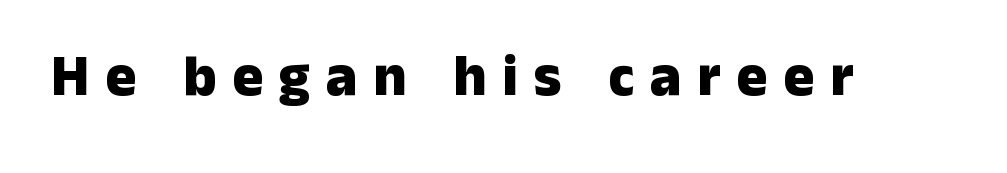
Q: Is the text bold? A: Yes.
Q: Is the text italic (slanted)? A: No, it is upright.
Q: Is the typeface a serif or a sans-serif typeface? A: Sans-serif.
Q: Is the text underlined? A: No.
Q: Is the spacing between letters normal or unusually wide? A: Unusually wide.
Q: Width (condensed, normal, or wide)? A: Normal.
Q: Stroke contrast? A: Low.
Q: x-height? A: Medium.
Q: Monospaced? A: No.
